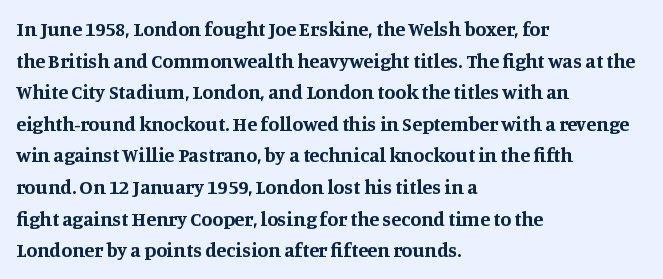
Q: Is the text bold? A: Yes.
Q: Is the text italic (slanted)? A: No, it is upright.
Q: Is the text underlined? A: No.
Q: How is the paragraph aligned? A: Left-aligned.
Q: Is the spacing between letters normal or unusually wide? A: Normal.
Q: Is the spacing between lines tight, normal or loose? A: Normal.
